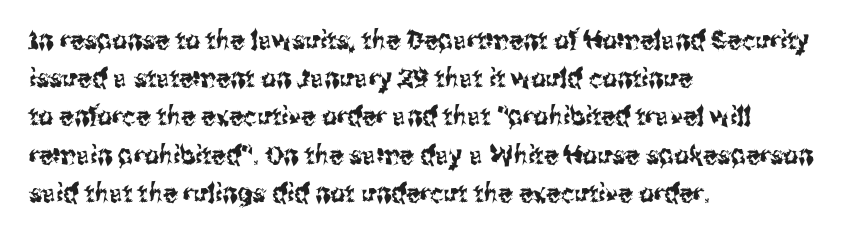
Glance below the letters and you will spot only blank space. Interline gaps are of average width in this sample. The type sits square on the baseline with zero lean. The text block is weighted toward the left margin, trailing off unevenly rightward. These lines keep a tight, regular rhythm from letter to letter.
